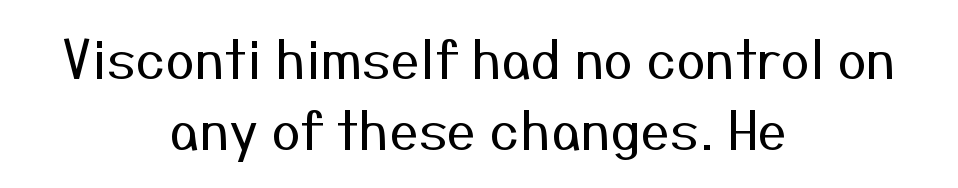
The image shows 52 px regular-weight sans-serif type, upright; set centered, normal line spacing (1.36x), normal letter spacing, not underlined; medium stroke contrast and a medium x-height.
